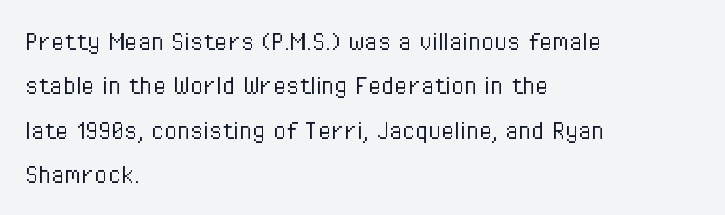
{"serif": "no", "italic": "no", "bold": "no", "weight": "light", "width": "condensed", "stroke_contrast": "low", "x_height": "medium", "monospaced": "no", "underline": "no", "align": "left", "line_spacing": "normal", "line_spacing_ratio": 1.48, "letter_spacing": "normal", "letter_spacing_em": 0.0, "glyph_px": 30}
